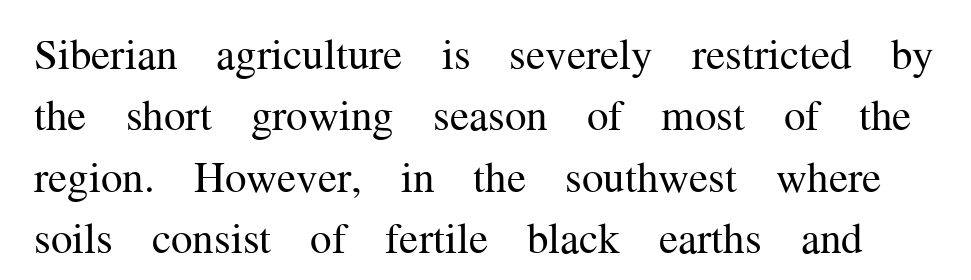
Think standard paragraph weight, or any step lighter than that. Spacing between characters is what you'd get straight out of the box. Looks like regular typesetting: each glyph gets only the width it needs. The passage shown is not underscored anywhere. The rendering shows small feet on the letterforms — a serif design. If you measured baseline to baseline, you'd find a middling distance.
